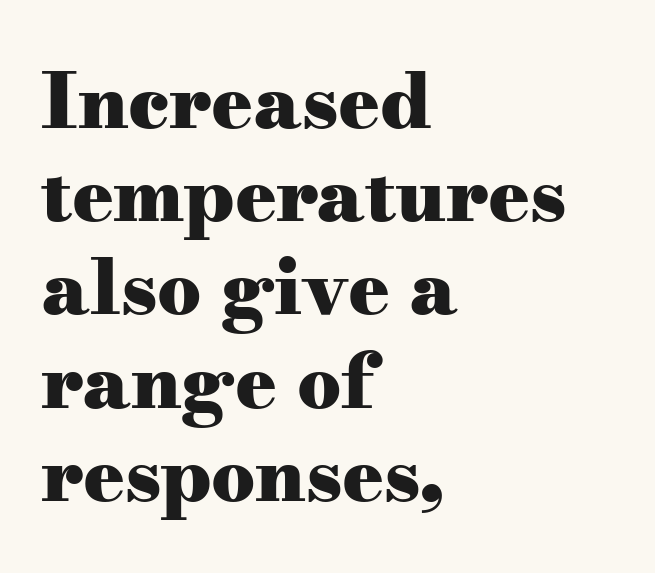
Compared with typical body copy, the letter spacing here is the same. The passage shown is typed in a proportional face where columns would drift. Summary of weight: heavy, a full bold. Each letter's strokes conclude with small projecting serifs.
